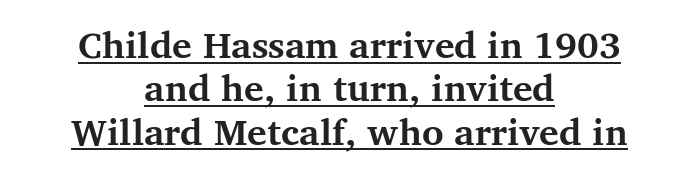
The image shows 37 px bold serif type, upright; set centered, line spacing 1.17x, normal letter spacing, underlined; medium stroke contrast and a medium x-height.
